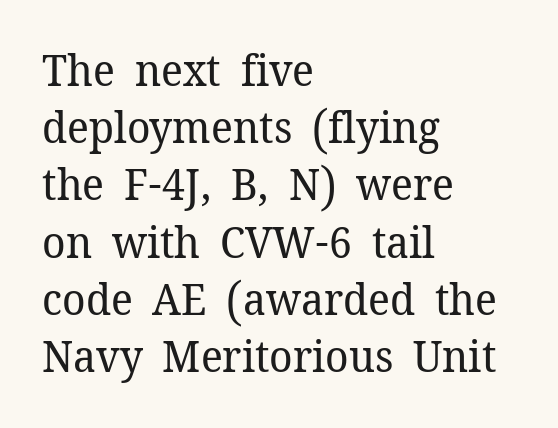
The image shows 44 px regular-weight serif type, upright; set left-aligned, normal line spacing (1.3x), normal letter spacing, not underlined; low stroke contrast and a medium x-height.
